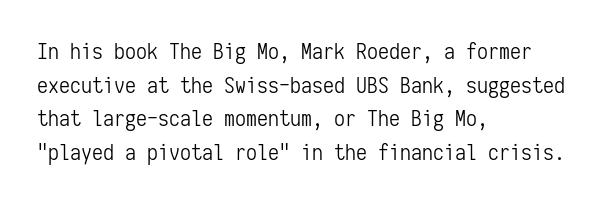
Unbolded letterforms with no extra heft. The letterforms sit shoulder to shoulder at normal distance. Line spacing here is normal. Glance below the letters and you will spot only blank space. Visually the block forms a straight wall on the left and a jagged coastline on the right.
